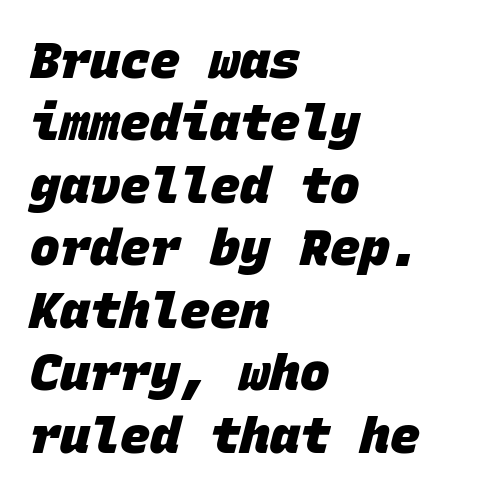
Clear beneath every line of the passage. Bold? Absolutely — the strokes are thick and heavy. Short note: letters normally spaced. Look at the bottom of the vertical strokes: they stop flat, with no serifs. Caption: multi-line text, flush left, ragged right. The rendering uses a moderate line-height, typical for paragraphs.
